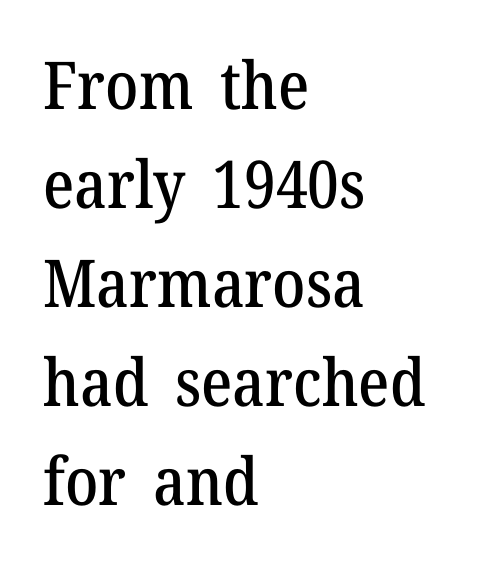
Q: Is the text italic (slanted)? A: No, it is upright.
Q: Is the typeface a serif or a sans-serif typeface? A: Serif.
Q: Is the text underlined? A: No.
Q: How is the paragraph aligned? A: Left-aligned.
Q: Is the spacing between letters normal or unusually wide? A: Normal.
Q: Is the spacing between lines tight, normal or loose? A: Normal.
Q: Width (condensed, normal, or wide)? A: Normal.
Q: Stroke contrast? A: Medium.
Q: x-height? A: Medium.
Q: Monospaced? A: No.
